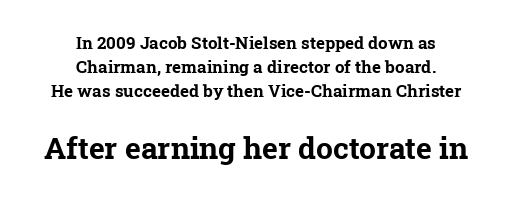
Q: Is the text bold? A: Yes.
Q: Is the typeface a serif or a sans-serif typeface? A: Serif.
Q: Is the text underlined? A: No.
Q: How is the paragraph aligned? A: Centered.
Q: Is the spacing between letters normal or unusually wide? A: Normal.
Q: Is the spacing between lines tight, normal or loose? A: Normal.
Q: Which block of text is set in a larger size, the first (top) or the second (bottom)? A: The second (bottom) one.
Q: Width (condensed, normal, or wide)? A: Normal.
Q: Stroke contrast? A: Low.
Q: x-height? A: Medium.
Q: Monospaced? A: No.
